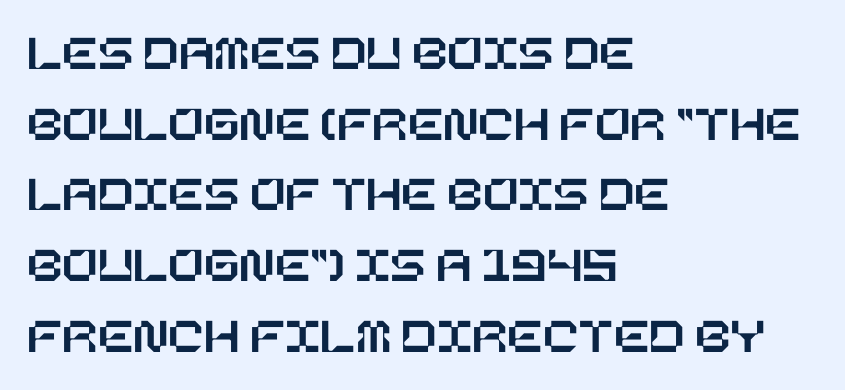
This rendering leaves character spacing at its baseline value. Is the block centered? No — it sits flush against the left margin. Only glyphs here, with clear space below each row. Is there any slant? The stems are plumb.
